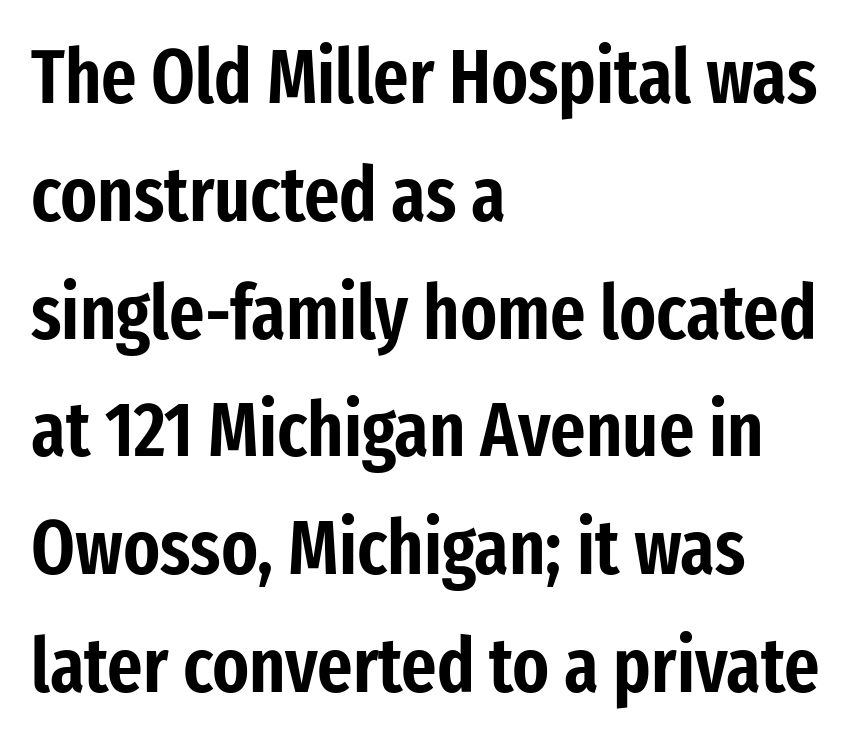
The image shows 76 px condensed sans-serif type, upright; set left-aligned, normal line spacing (1.55x), normal letter spacing, not underlined; low stroke contrast and a medium x-height.
